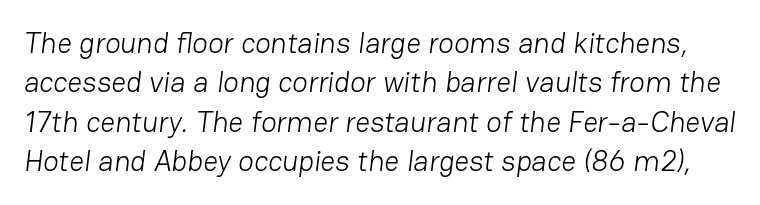
{"serif": "no", "bold": "no", "weight": "light", "width": "normal", "stroke_contrast": "low", "x_height": "medium", "monospaced": "no", "underline": "no", "line_spacing": "normal", "line_spacing_ratio": 1.36, "letter_spacing": "normal", "letter_spacing_em": 0.0, "glyph_px": 29}
